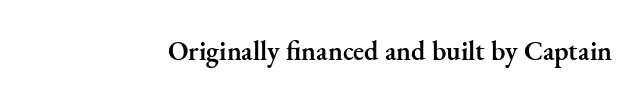
{"italic": "no", "bold": "semi", "underline": "no", "letter_spacing": "normal", "letter_spacing_em": 0.0, "glyph_px": 27}
